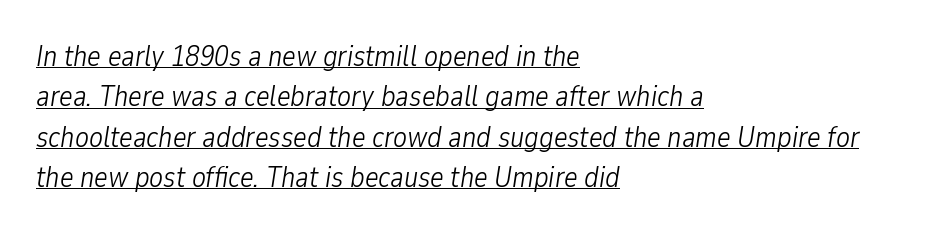
The image shows 29 px light, condensed type, italic (leaning right); set left-aligned, normal line spacing (1.39x), normal letter spacing, underlined; low stroke contrast and a medium x-height.
